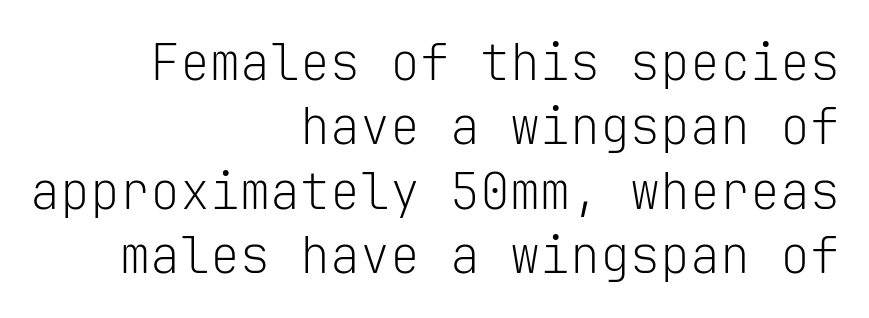
{"serif": "no", "italic": "no", "bold": "no", "weight": "light", "width": "normal", "stroke_contrast": "low", "x_height": "medium", "monospaced": "yes", "underline": "no", "align": "right", "line_spacing": "normal", "line_spacing_ratio": 1.29, "letter_spacing": "normal", "letter_spacing_em": 0.0, "glyph_px": 50}
